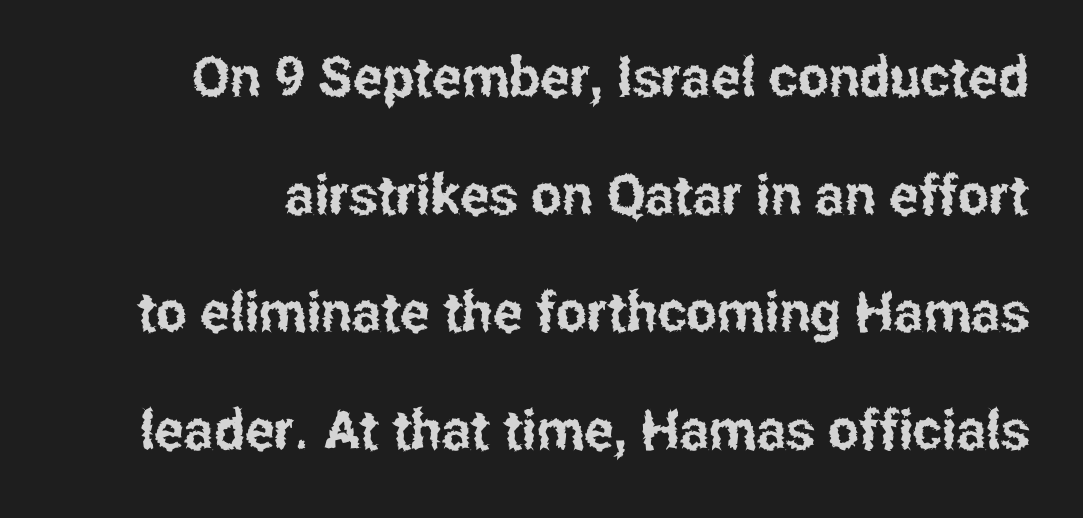
The image shows 55 px condensed sans-serif type, upright; set loose line spacing (2.14x), normal letter spacing, not underlined; low stroke contrast and a medium x-height.
